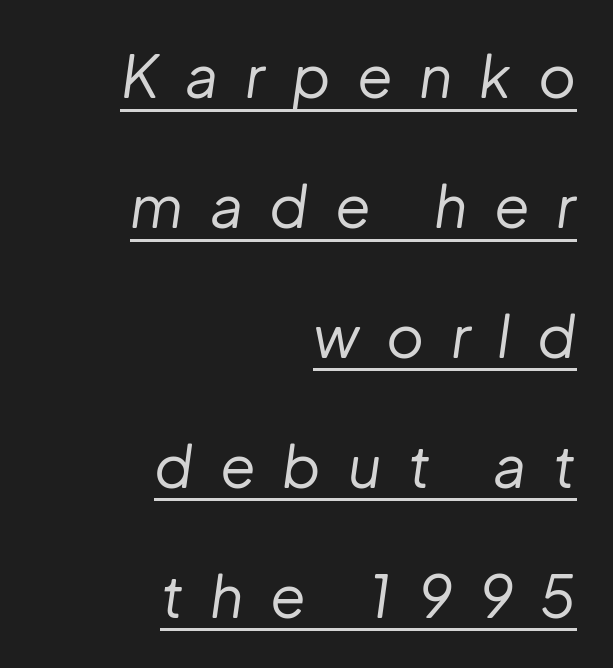
Q: Is the text bold? A: No.
Q: Is the text italic (slanted)? A: Yes, it leans right by about 8 degrees.
Q: Is the text underlined? A: Yes.
Q: How is the paragraph aligned? A: Right-aligned.
Q: Is the spacing between letters normal or unusually wide? A: Unusually wide.
Q: Is the spacing between lines tight, normal or loose? A: Loose.
Q: Width (condensed, normal, or wide)? A: Normal.
Q: Stroke contrast? A: Low.
Q: x-height? A: Medium.
Q: Monospaced? A: No.
